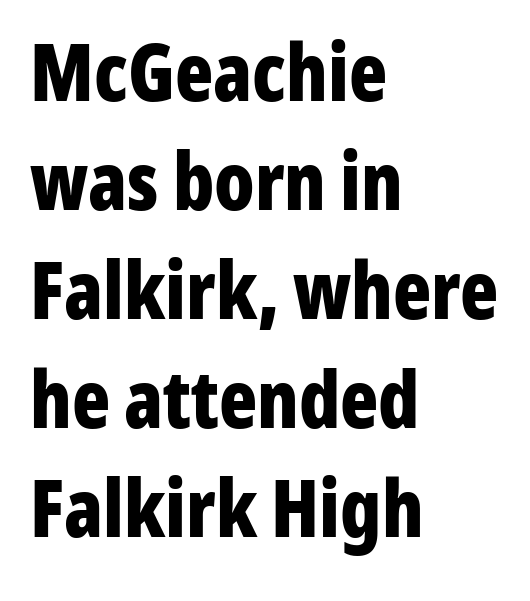
{"serif": "no", "italic": "no", "bold": "yes", "weight": "bold", "width": "condensed", "stroke_contrast": "low", "x_height": "medium", "monospaced": "no", "underline": "no", "align": "left", "line_spacing": "normal", "line_spacing_ratio": 1.38, "letter_spacing": "normal", "letter_spacing_em": 0.0, "glyph_px": 79}
